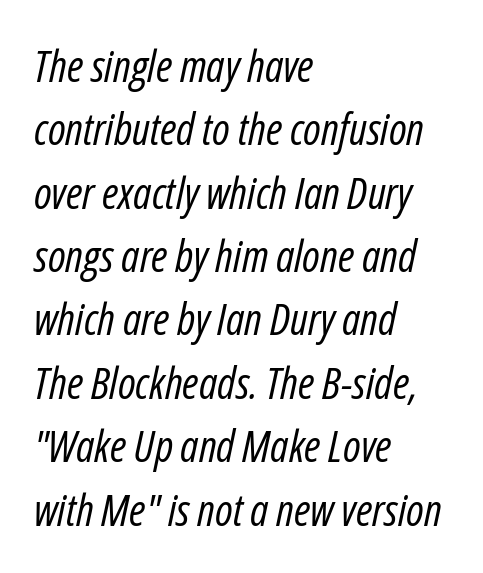
{"italic": "yes", "lean": "right", "slant_degrees": 12, "bold": "no", "weight": "regular", "width": "condensed", "stroke_contrast": "low", "x_height": "medium", "monospaced": "no", "underline": "no", "align": "left", "line_spacing": "normal", "line_spacing_ratio": 1.44, "letter_spacing": "normal", "letter_spacing_em": 0.0, "glyph_px": 44}
